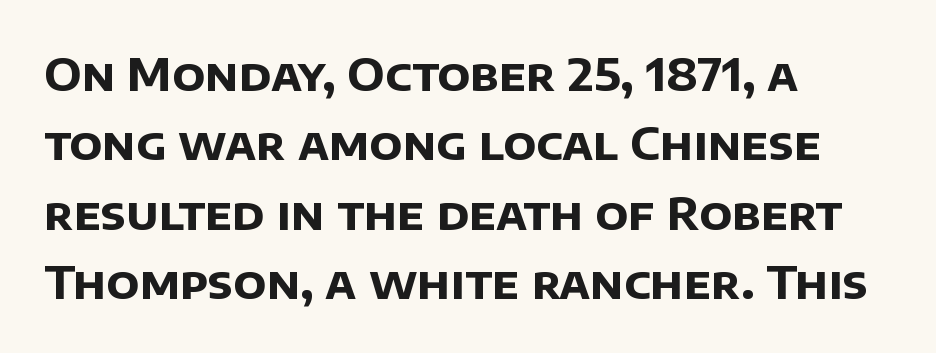
{"serif": "no", "bold": "yes", "weight": "bold", "width": "normal", "stroke_contrast": "low", "x_height": "large", "monospaced": "no", "underline": "no", "align": "left", "line_spacing": "normal", "line_spacing_ratio": 1.54, "letter_spacing": "normal", "letter_spacing_em": 0.0, "glyph_px": 45}
